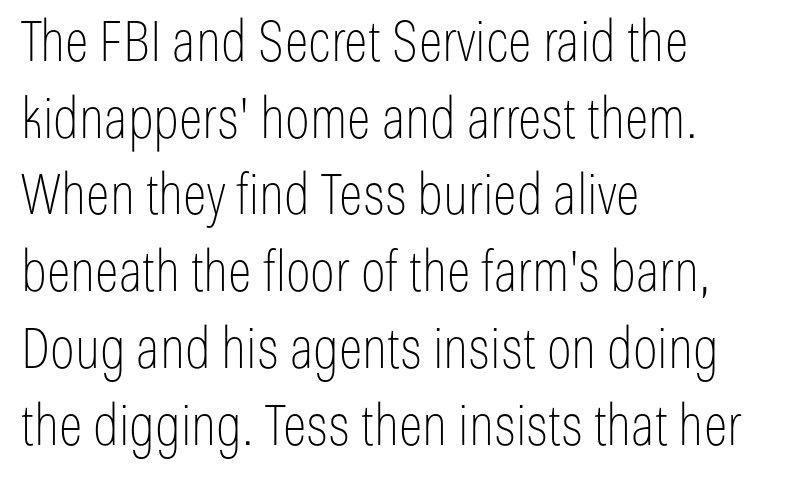
{"serif": "no", "italic": "no", "bold": "no", "weight": "thin", "width": "condensed", "stroke_contrast": "low", "x_height": "medium", "monospaced": "no", "underline": "no", "align": "left", "line_spacing": "normal", "line_spacing_ratio": 1.37, "letter_spacing": "normal", "letter_spacing_em": 0.0, "glyph_px": 56}
